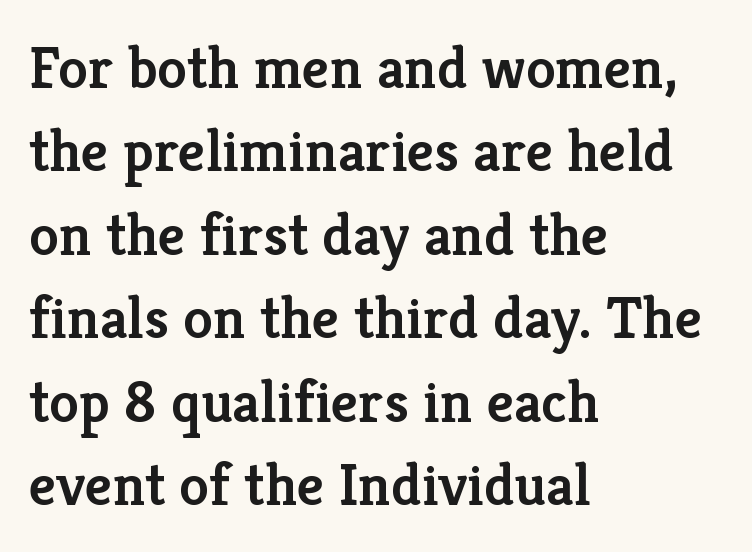
Q: Is the text bold? A: Semi-bold.
Q: Is the text italic (slanted)? A: No, it is upright.
Q: Is the typeface a serif or a sans-serif typeface? A: Serif.
Q: Is the text underlined? A: No.
Q: How is the paragraph aligned? A: Left-aligned.
Q: Is the spacing between letters normal or unusually wide? A: Normal.
Q: Is the spacing between lines tight, normal or loose? A: Normal.
Q: Width (condensed, normal, or wide)? A: Normal.
Q: Stroke contrast? A: Low.
Q: x-height? A: Medium.
Q: Monospaced? A: No.
